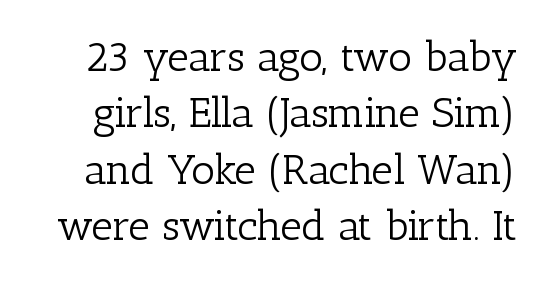
{"serif": "yes", "italic": "no", "bold": "no", "weight": "light", "width": "normal", "stroke_contrast": "low", "x_height": "medium", "monospaced": "no", "underline": "no", "line_spacing": "normal", "line_spacing_ratio": 1.34, "letter_spacing": "normal", "letter_spacing_em": 0.0, "glyph_px": 42}
